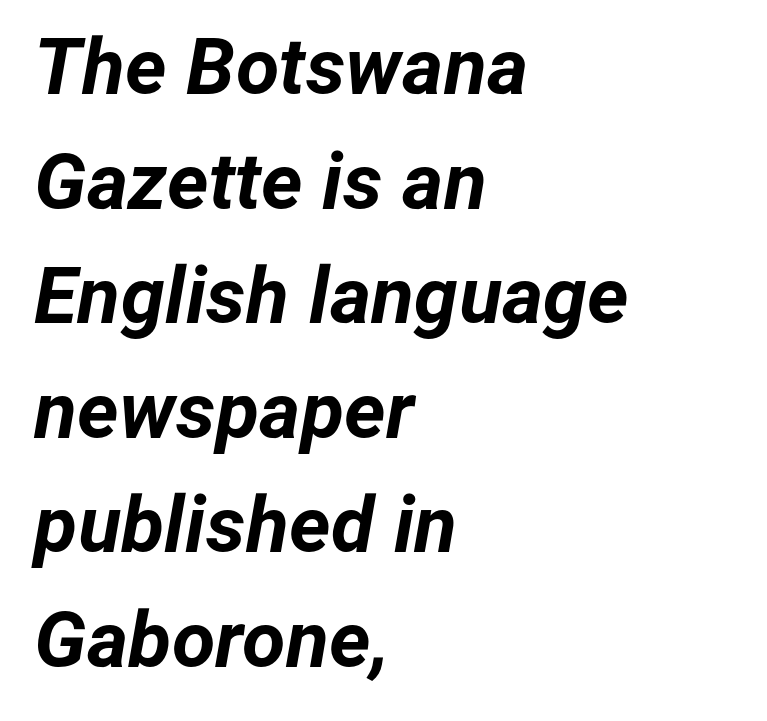
Line starts are locked; line ends wander. Any mark beneath the type? The region is blank. Rows of type keep a routine distance in the vertical direction. Characters follow at the spacing the type designer built in.
